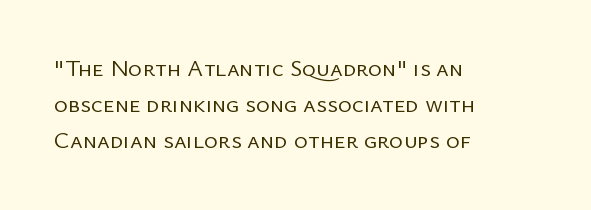
Default kerning and tracking; the words read as compact shapes. Tall strokes in this sample are plumb rather than angled. This rendering uses left alignment, leaving the right contour irregular. Students, observe: this is what conventionally led text looks like. Each stroke keeps to a modest, everyday thickness or less. Honestly, there is no underline to notice here at all.
